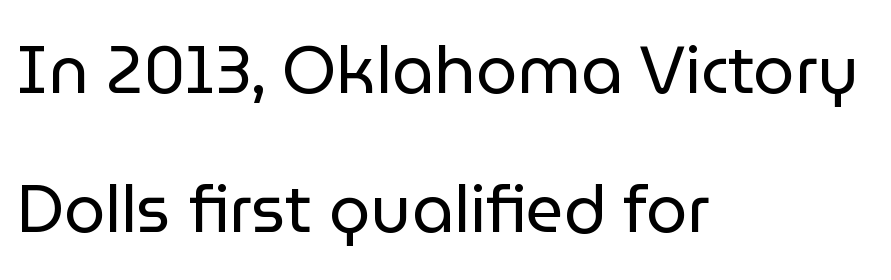
Q: Is the text bold? A: No.
Q: Is the text italic (slanted)? A: No, it is upright.
Q: Is the typeface a serif or a sans-serif typeface? A: Sans-serif.
Q: Is the text underlined? A: No.
Q: How is the paragraph aligned? A: Left-aligned.
Q: Is the spacing between letters normal or unusually wide? A: Normal.
Q: Is the spacing between lines tight, normal or loose? A: Loose.
Q: Width (condensed, normal, or wide)? A: Normal.
Q: Stroke contrast? A: Low.
Q: x-height? A: Medium.
Q: Monospaced? A: No.
